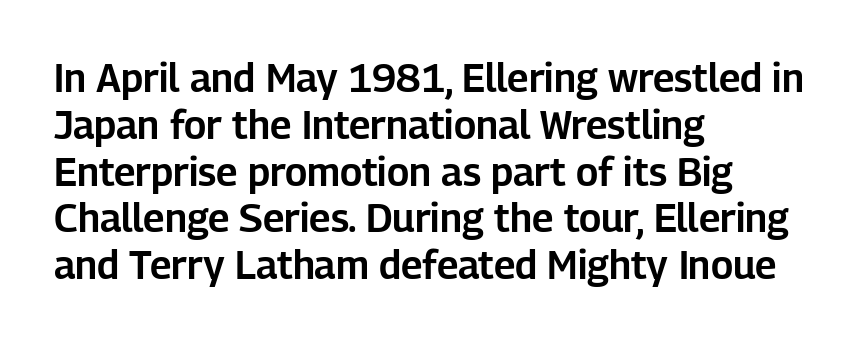
{"serif": "no", "italic": "no", "width": "normal", "stroke_contrast": "low", "x_height": "medium", "monospaced": "no", "underline": "no", "align": "left", "line_spacing_ratio": 1.2, "letter_spacing": "normal", "letter_spacing_em": 0.0, "glyph_px": 39}
